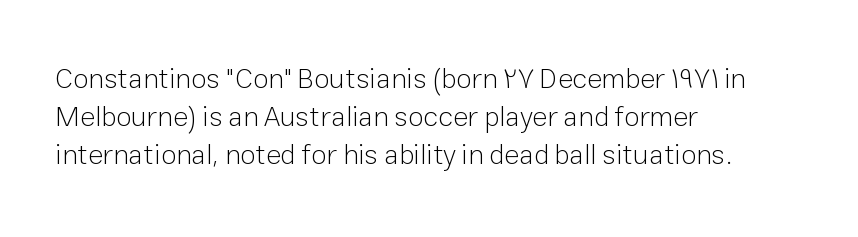
The image shows 28 px light sans-serif type, upright; set left-aligned, normal line spacing (1.36x), normal letter spacing, not underlined; low stroke contrast and a medium x-height.
